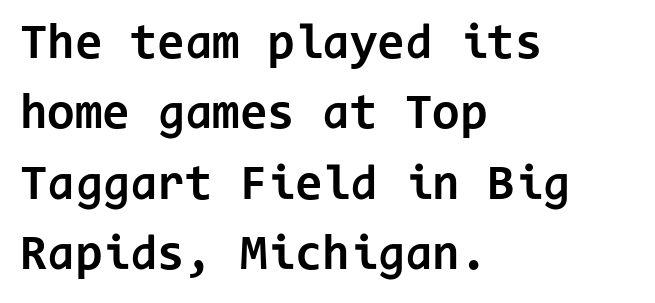
Q: Is the text bold? A: Yes.
Q: Is the text italic (slanted)? A: No, it is upright.
Q: Is the typeface a serif or a sans-serif typeface? A: Sans-serif.
Q: Is the text underlined? A: No.
Q: How is the paragraph aligned? A: Left-aligned.
Q: Is the spacing between letters normal or unusually wide? A: Normal.
Q: Is the spacing between lines tight, normal or loose? A: Normal.
Q: Width (condensed, normal, or wide)? A: Normal.
Q: Stroke contrast? A: Low.
Q: x-height? A: Medium.
Q: Monospaced? A: Yes.
